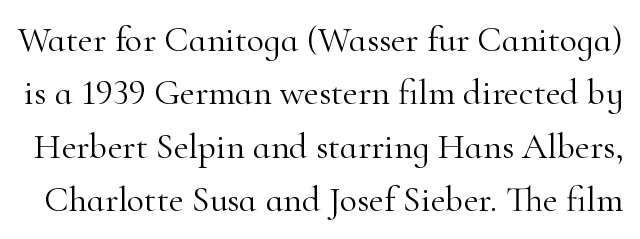
{"serif": "yes", "italic": "no", "bold": "no", "weight": "light", "width": "normal", "stroke_contrast": "high", "x_height": "small", "monospaced": "no", "underline": "no", "line_spacing": "normal", "line_spacing_ratio": 1.48, "letter_spacing": "normal", "letter_spacing_em": 0.0, "glyph_px": 36}
